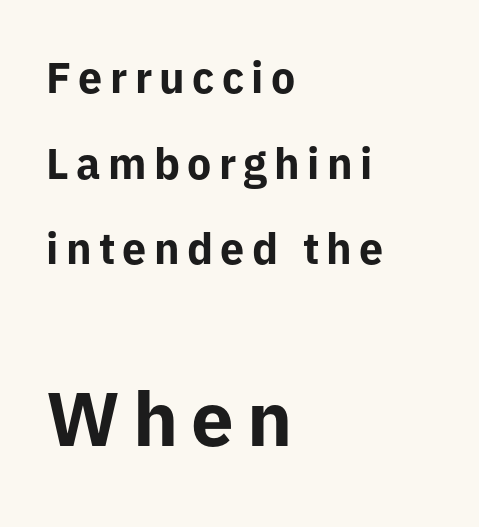
{"serif": "no", "italic": "no", "bold": "yes", "weight": "bold", "width": "normal", "stroke_contrast": "low", "x_height": "medium", "monospaced": "no", "underline": "no", "align": "left", "line_spacing": "loose", "line_spacing_ratio": 1.99, "larger_block": "second", "size_ratio": 1.77, "glyph_px": 76}
